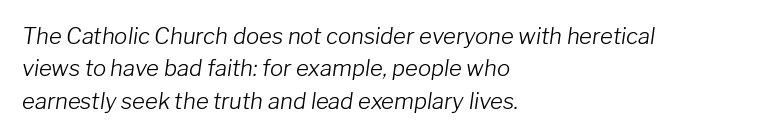
The image shows 22 px text type, italic (leaning right); set left-aligned, normal line spacing (1.47x), normal letter spacing, not underlined.
